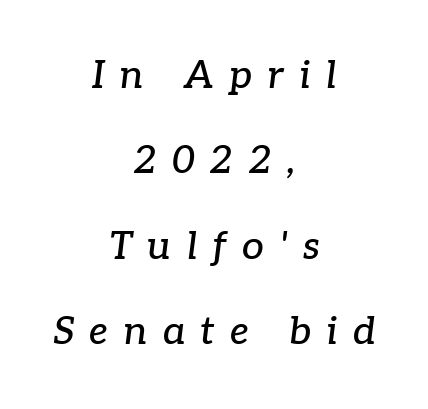
The image shows 39 px serif type, italic (leaning right); set centered, loose line spacing (2.19x), unusually wide letter spacing (+0.39 em), not underlined; low stroke contrast and a medium x-height.
